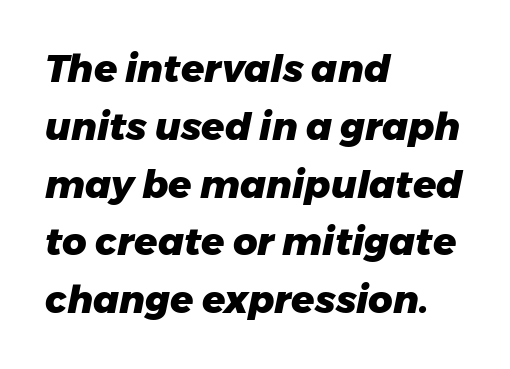
Q: Is the text bold? A: Yes.
Q: Is the text italic (slanted)? A: Yes, it leans right by about 11 degrees.
Q: Is the text underlined? A: No.
Q: How is the paragraph aligned? A: Left-aligned.
Q: Is the spacing between letters normal or unusually wide? A: Normal.
Q: Is the spacing between lines tight, normal or loose? A: Normal.
Q: Width (condensed, normal, or wide)? A: Normal.
Q: Stroke contrast? A: Low.
Q: x-height? A: Medium.
Q: Monospaced? A: No.
